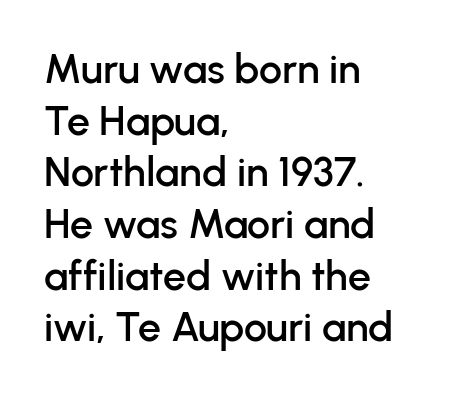
Is the letter spacing exaggerated? No — it looks like the ordinary default. The baseline area is clear. Every character sits straight up, as roman type does. Teacher's note: observe the even left margin — that is flush-left alignment. Spacing verdict: proportional, widths tailored to each character.
